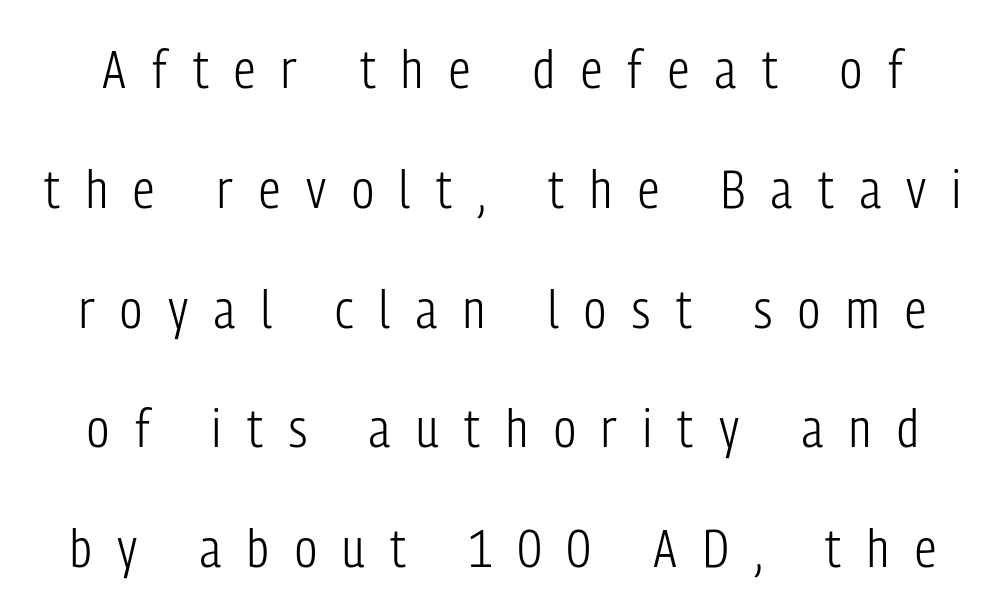
Q: Is the text bold? A: No.
Q: Is the text italic (slanted)? A: No, it is upright.
Q: Is the typeface a serif or a sans-serif typeface? A: Sans-serif.
Q: Is the text underlined? A: No.
Q: Is the spacing between letters normal or unusually wide? A: Unusually wide.
Q: Is the spacing between lines tight, normal or loose? A: Loose.
Q: Width (condensed, normal, or wide)? A: Condensed.
Q: Stroke contrast? A: Low.
Q: x-height? A: Medium.
Q: Monospaced? A: No.
